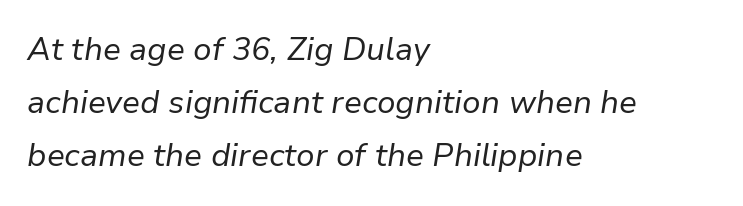
Q: Is the text bold? A: No.
Q: Is the text italic (slanted)? A: Yes, it leans right by about 9 degrees.
Q: Is the text underlined? A: No.
Q: How is the paragraph aligned? A: Left-aligned.
Q: Is the spacing between letters normal or unusually wide? A: Normal.
Q: Is the spacing between lines tight, normal or loose? A: Normal.
Q: Width (condensed, normal, or wide)? A: Normal.
Q: Stroke contrast? A: Low.
Q: x-height? A: Medium.
Q: Monospaced? A: No.
